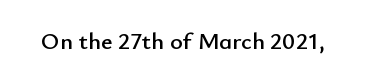
Observe the ordinary spacing: letters are neighbours, not strangers. Underline: absent. Rendered with straight, roman letterforms.
